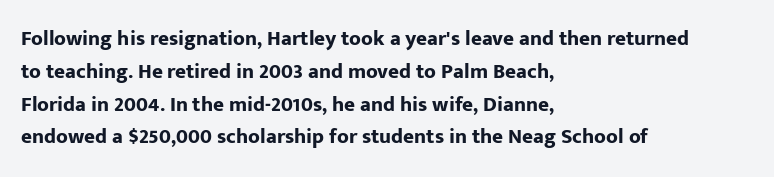
The image shows 21 px bold type, upright; set left-aligned, normal line spacing (1.56x), normal letter spacing, not underlined.
